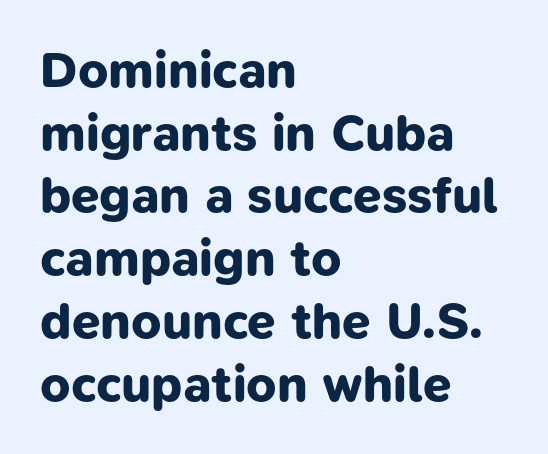
The passage is arranged the way most books set body copy — flush left. Are there feet on the stems? There aren't — it's a sans. Varying glyph widths throughout — classic text-font behaviour. Observe the ordinary spacing: letters are neighbours, not strangers. The words here are not underlined. I'd describe the lettering as bold — thick and assertive.
